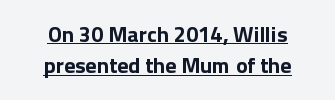
{"italic": "no", "bold": "yes", "underline": "yes", "align": "center", "line_spacing": "normal", "line_spacing_ratio": 1.43, "letter_spacing": "normal", "letter_spacing_em": 0.0, "glyph_px": 22}
